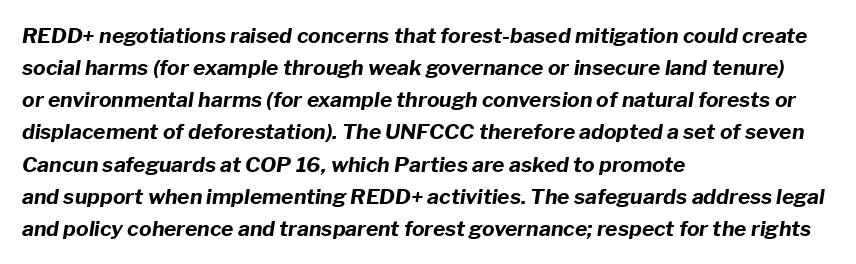
Q: Is the text bold? A: Yes.
Q: Is the text italic (slanted)? A: Yes, it leans right by about 8 degrees.
Q: Is the text underlined? A: No.
Q: How is the paragraph aligned? A: Left-aligned.
Q: Is the spacing between letters normal or unusually wide? A: Normal.
Q: Is the spacing between lines tight, normal or loose? A: Normal.
